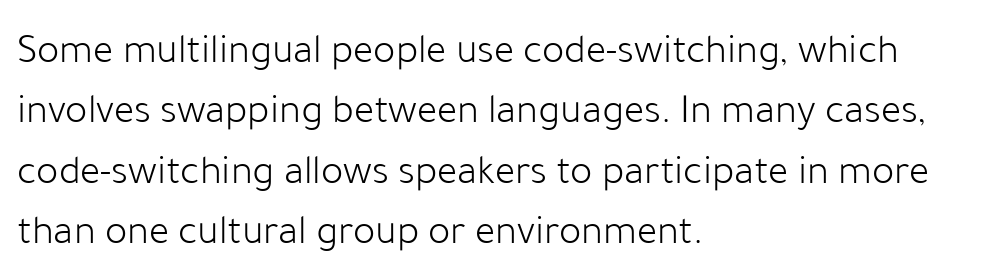
{"serif": "no", "italic": "no", "bold": "no", "weight": "light", "width": "normal", "stroke_contrast": "low", "x_height": "medium", "monospaced": "no", "underline": "no", "align": "left", "line_spacing": "normal", "line_spacing_ratio": 1.44, "letter_spacing": "normal", "letter_spacing_em": 0.0, "glyph_px": 42}
